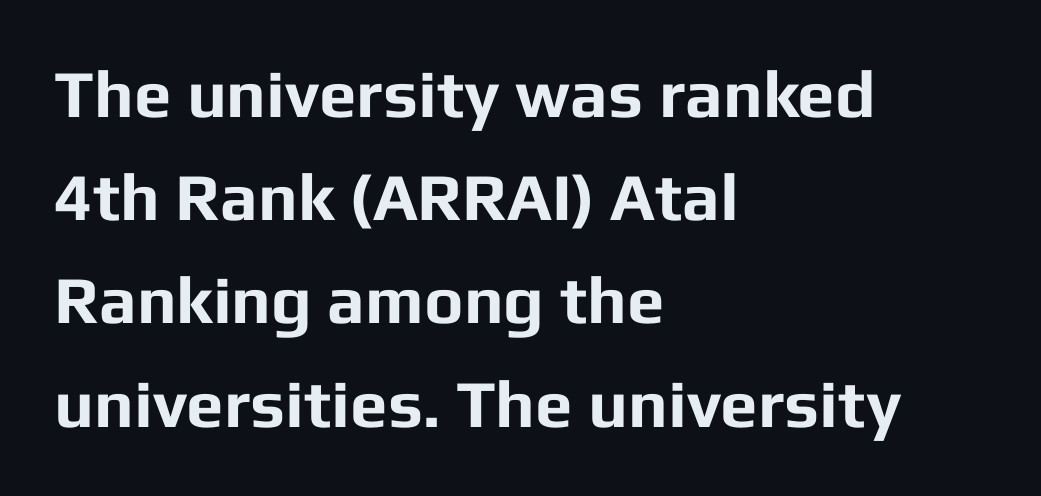
The image shows 67 px bold sans-serif type, upright; set left-aligned, normal line spacing (1.54x), normal letter spacing, not underlined; low stroke contrast and a medium x-height.
